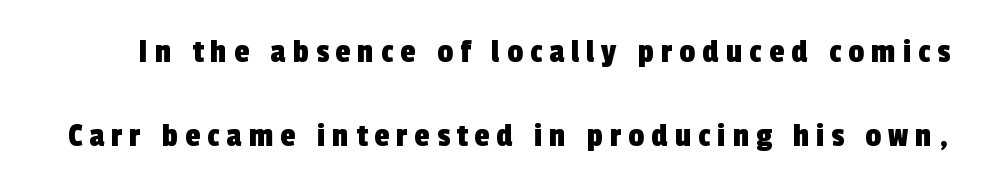
The image shows 35 px condensed sans-serif type; set loose line spacing (2.41x), unusually wide letter spacing (+0.2 em), not underlined; a medium x-height.
